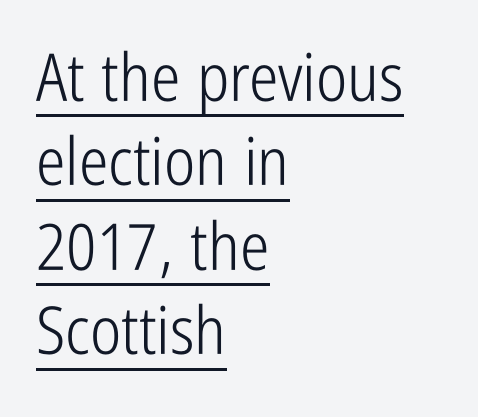
The image shows 66 px light, condensed sans-serif type, upright; set left-aligned, normal line spacing (1.28x), normal letter spacing, underlined; low stroke contrast and a medium x-height.
